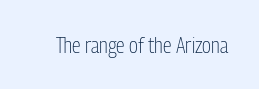
{"italic": "no", "bold": "no", "underline": "no", "letter_spacing": "normal", "letter_spacing_em": 0.0, "glyph_px": 22}
